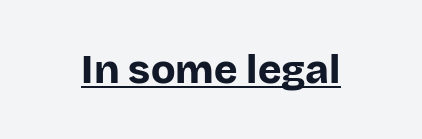
When letters stand straight like this, we call the style roman or upright. The line texture is even and compact thanks to regular tracking. These lines carry a lot of weight — the face is fully bold. Is this a fixed-width face? No — the glyphs have proportional, varying widths.
